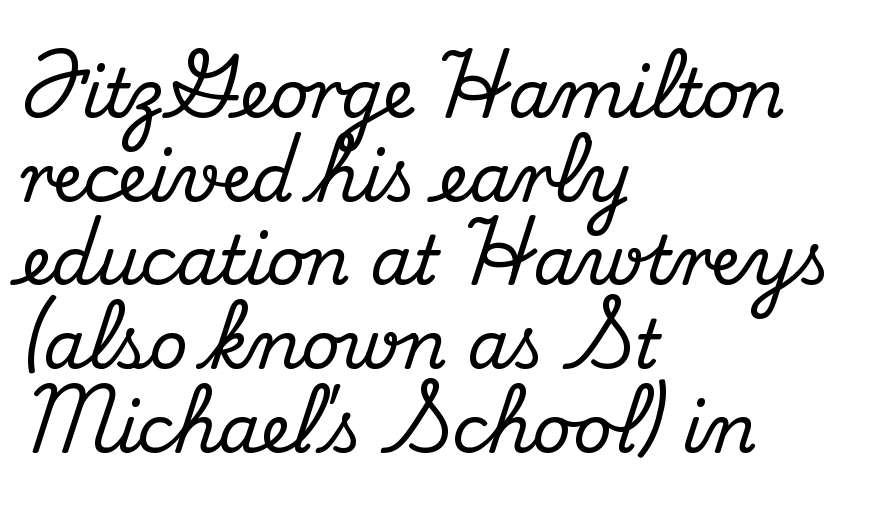
{"serif": "yes", "width": "normal", "stroke_contrast": "medium", "x_height": "small", "monospaced": "no", "underline": "no", "align": "left", "line_spacing": "normal", "line_spacing_ratio": 1.25, "letter_spacing": "normal", "letter_spacing_em": 0.0, "glyph_px": 67}
